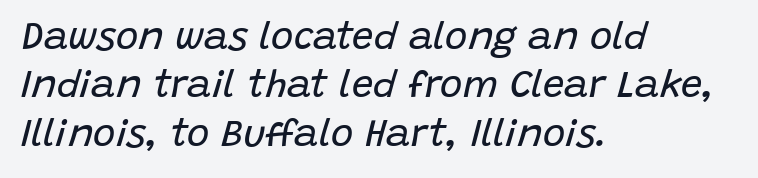
Q: Is the text bold? A: No.
Q: Is the text italic (slanted)? A: Yes, it leans right by about 15 degrees.
Q: Is the text underlined? A: No.
Q: How is the paragraph aligned? A: Left-aligned.
Q: Is the spacing between letters normal or unusually wide? A: Normal.
Q: Is the spacing between lines tight, normal or loose? A: Normal.
Q: Width (condensed, normal, or wide)? A: Normal.
Q: Stroke contrast? A: Low.
Q: x-height? A: Large.
Q: Monospaced? A: No.
